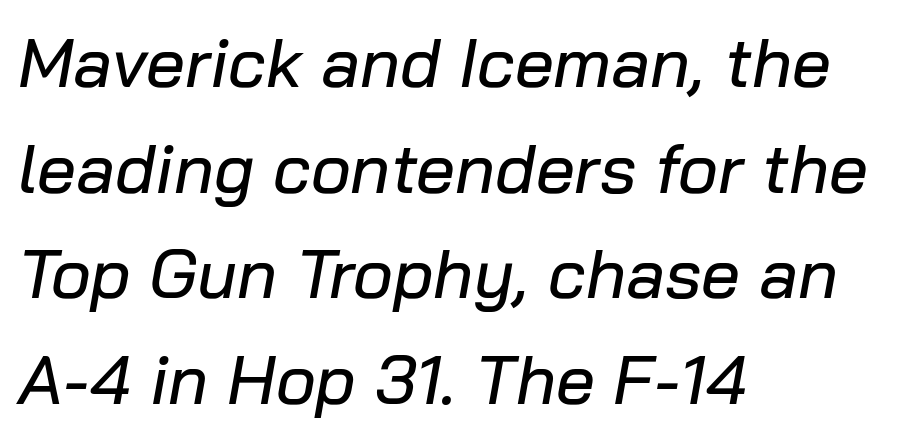
Q: Is the text italic (slanted)? A: Yes, it leans right by about 10 degrees.
Q: Is the text underlined? A: No.
Q: How is the paragraph aligned? A: Left-aligned.
Q: Is the spacing between letters normal or unusually wide? A: Normal.
Q: Is the spacing between lines tight, normal or loose? A: Normal.
Q: Width (condensed, normal, or wide)? A: Normal.
Q: Stroke contrast? A: Low.
Q: x-height? A: Medium.
Q: Monospaced? A: No.
